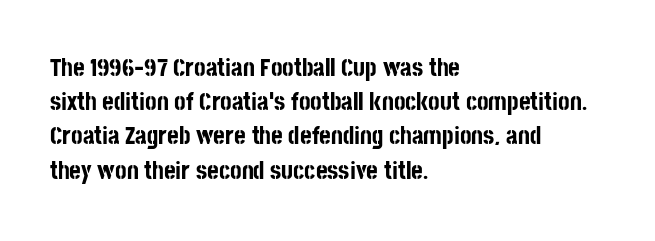
The image shows 25 px bold type, upright; set left-aligned, normal line spacing (1.37x), normal letter spacing, not underlined.
